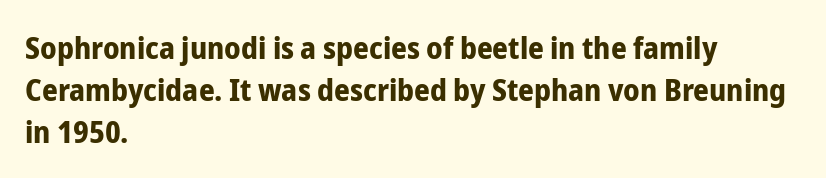
Q: Is the text bold? A: Yes.
Q: Is the text italic (slanted)? A: No, it is upright.
Q: Is the typeface a serif or a sans-serif typeface? A: Sans-serif.
Q: Is the text underlined? A: No.
Q: How is the paragraph aligned? A: Left-aligned.
Q: Is the spacing between letters normal or unusually wide? A: Normal.
Q: Is the spacing between lines tight, normal or loose? A: Normal.
Q: Width (condensed, normal, or wide)? A: Condensed.
Q: Stroke contrast? A: Low.
Q: x-height? A: Medium.
Q: Monospaced? A: No.
